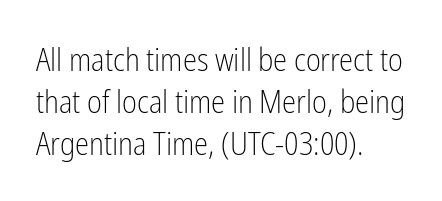
The axis of the letterforms is exactly vertical. This sample uses plain, unmodified letter spacing. One-word summary of the alignment: left. The face used here is proportionally spaced, like ordinary book or web type. Whoever set this chose a conventional vertical rhythm.
